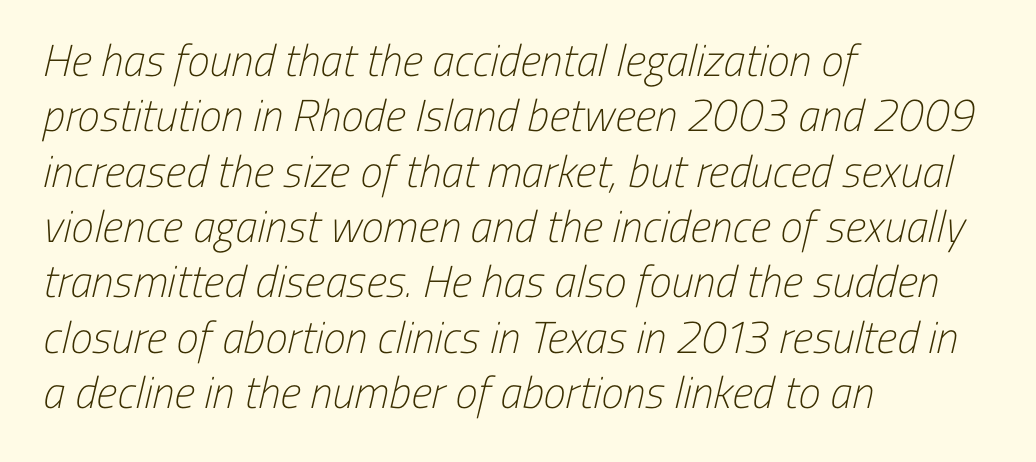
{"serif": "no", "bold": "no", "weight": "light", "width": "condensed", "stroke_contrast": "low", "x_height": "medium", "monospaced": "no", "underline": "no", "align": "left", "line_spacing_ratio": 1.23, "letter_spacing": "normal", "letter_spacing_em": 0.0, "glyph_px": 45}
